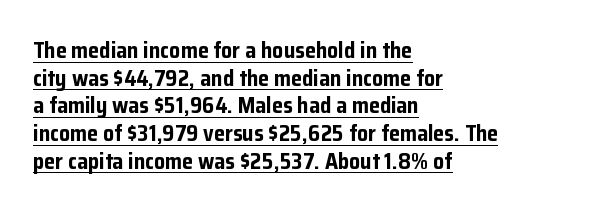
Caption: multi-line text, flush left, ragged right. A roman cut, with each character standing at attention. Glance below the letters and you will spot a drawn line. The face used here has the dense, thick strokes of a bold. Characters follow at the spacing the type designer built in.
